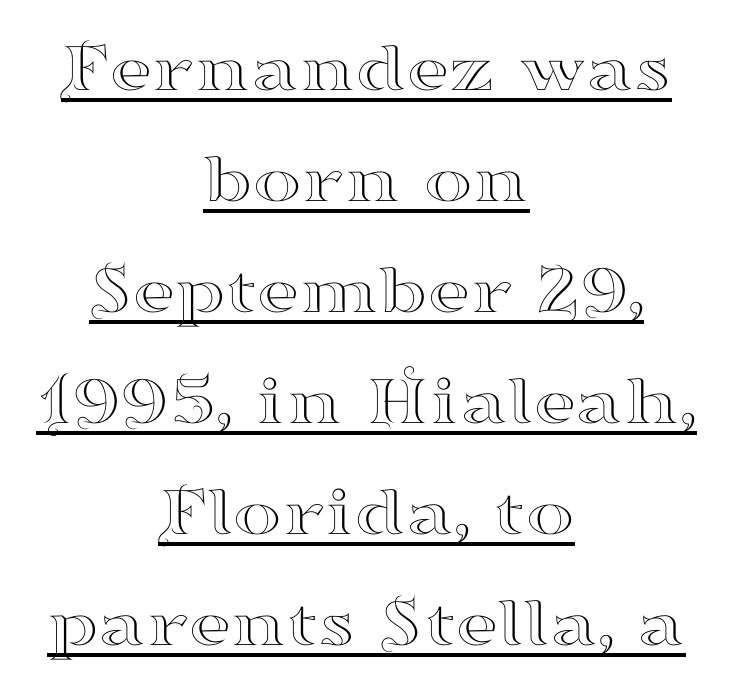
Q: Is the text italic (slanted)? A: No, it is upright.
Q: Is the typeface a serif or a sans-serif typeface? A: Serif.
Q: Is the text underlined? A: Yes.
Q: How is the paragraph aligned? A: Centered.
Q: Is the spacing between letters normal or unusually wide? A: Normal.
Q: Is the spacing between lines tight, normal or loose? A: Normal.
Q: Width (condensed, normal, or wide)? A: Wide.
Q: Stroke contrast? A: High.
Q: x-height? A: Small.
Q: Monospaced? A: No.
